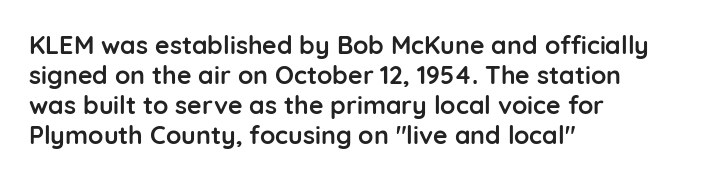
{"italic": "no", "bold": "yes", "underline": "no", "align": "left", "line_spacing_ratio": 1.2, "letter_spacing": "normal", "letter_spacing_em": 0.0, "glyph_px": 25}
